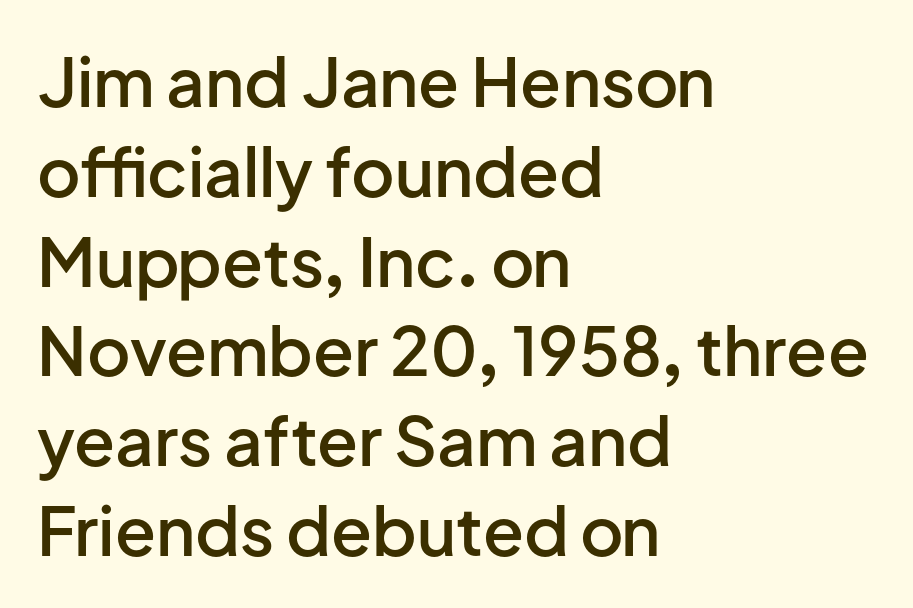
Q: Is the text bold? A: Semi-bold.
Q: Is the text italic (slanted)? A: No, it is upright.
Q: Is the typeface a serif or a sans-serif typeface? A: Sans-serif.
Q: Is the text underlined? A: No.
Q: How is the paragraph aligned? A: Left-aligned.
Q: Is the spacing between letters normal or unusually wide? A: Normal.
Q: Is the spacing between lines tight, normal or loose? A: Normal.
Q: Width (condensed, normal, or wide)? A: Normal.
Q: Stroke contrast? A: Low.
Q: x-height? A: Medium.
Q: Monospaced? A: No.
